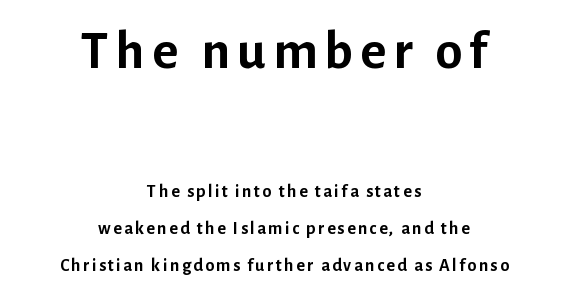
{"serif": "no", "italic": "no", "bold": "yes", "weight": "semibold", "width": "normal", "stroke_contrast": "low", "x_height": "medium", "monospaced": "no", "underline": "no", "align": "center", "line_spacing": "loose", "line_spacing_ratio": 2.07, "larger_block": "first", "size_ratio": 3.06, "glyph_px": 55}
